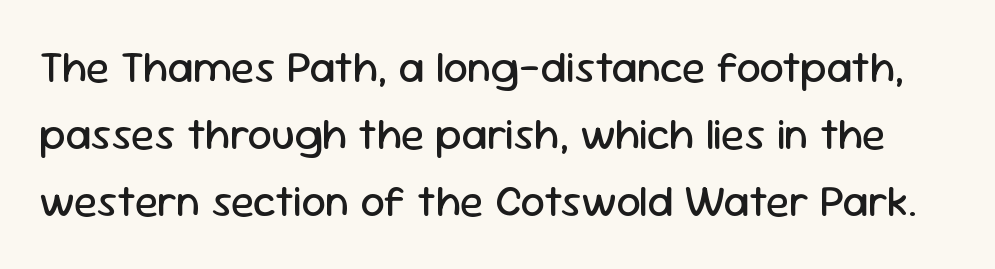
The image shows 43 px regular-weight sans-serif type, upright; set normal line spacing (1.56x), normal letter spacing, not underlined; low stroke contrast and a medium x-height.
